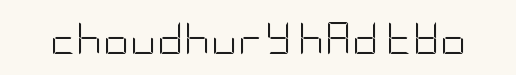
Q: Is the text bold? A: No.
Q: Is the text italic (slanted)? A: No, it is upright.
Q: Is the typeface a serif or a sans-serif typeface? A: Sans-serif.
Q: Is the text underlined? A: No.
Q: Is the spacing between letters normal or unusually wide? A: Normal.
Q: Width (condensed, normal, or wide)? A: Condensed.
Q: Stroke contrast? A: Low.
Q: x-height? A: Large.
